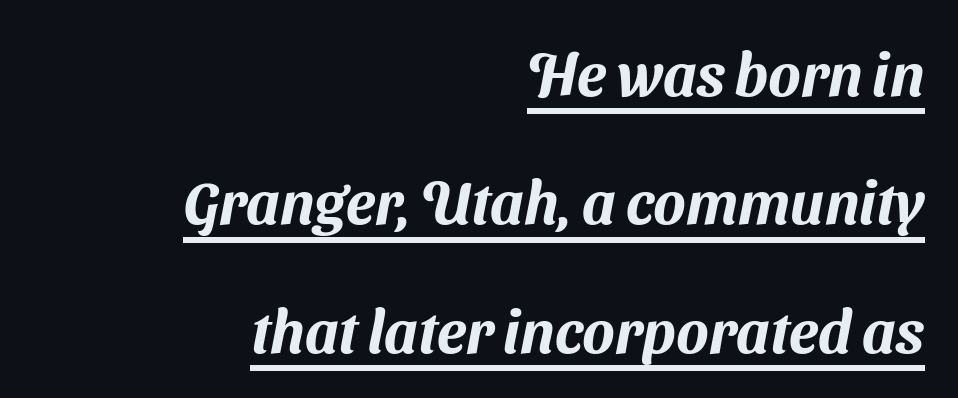
Q: Is the typeface a serif or a sans-serif typeface? A: Sans-serif.
Q: Is the text underlined? A: Yes.
Q: How is the paragraph aligned? A: Right-aligned.
Q: Is the spacing between letters normal or unusually wide? A: Normal.
Q: Is the spacing between lines tight, normal or loose? A: Loose.
Q: Width (condensed, normal, or wide)? A: Normal.
Q: Stroke contrast? A: Medium.
Q: x-height? A: Medium.
Q: Monospaced? A: No.
